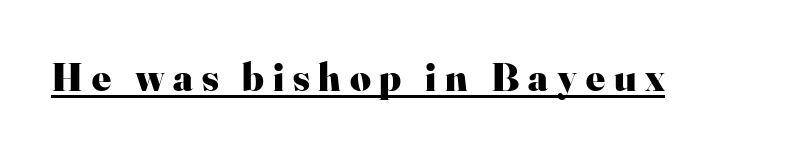
{"serif": "yes", "italic": "no", "bold": "yes", "weight": "heavy", "width": "normal", "stroke_contrast": "high", "x_height": "small", "monospaced": "no", "underline": "yes", "letter_spacing": "wide", "letter_spacing_em": 0.22, "glyph_px": 40}
